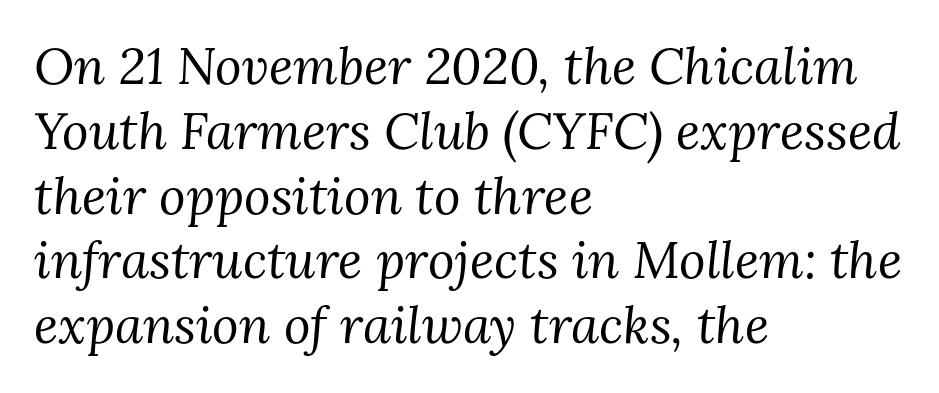
Q: Is the text bold? A: No.
Q: Is the text italic (slanted)? A: Yes, it leans right by about 3 degrees.
Q: Is the typeface a serif or a sans-serif typeface? A: Serif.
Q: Is the text underlined? A: No.
Q: How is the paragraph aligned? A: Left-aligned.
Q: Is the spacing between letters normal or unusually wide? A: Normal.
Q: Is the spacing between lines tight, normal or loose? A: Normal.
Q: Width (condensed, normal, or wide)? A: Normal.
Q: Stroke contrast? A: Medium.
Q: x-height? A: Medium.
Q: Monospaced? A: No.
